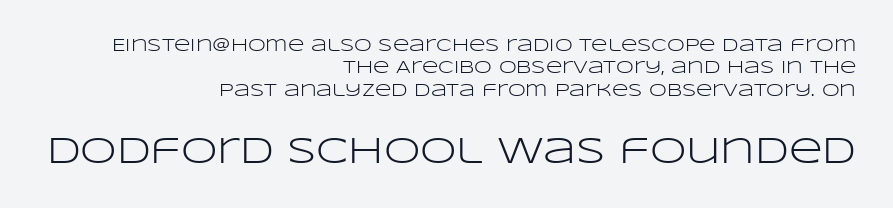
The image shows 37 px light, wide sans-serif type, upright; set right-aligned, line spacing 1.24x, normal letter spacing, not underlined; the second (bottom) block is 2.06x larger; low stroke contrast and a large x-height.
